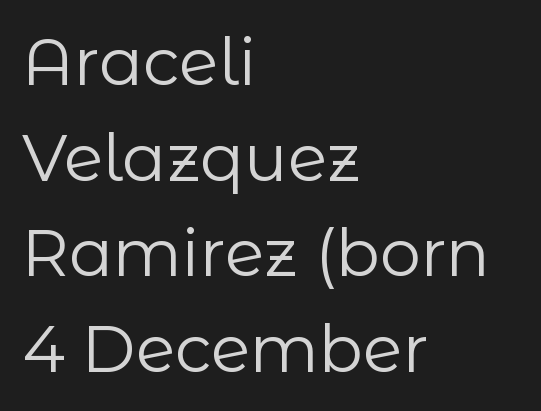
{"serif": "no", "italic": "no", "bold": "no", "weight": "regular", "width": "normal", "stroke_contrast": "low", "x_height": "medium", "monospaced": "no", "underline": "no", "align": "left", "line_spacing": "normal", "line_spacing_ratio": 1.47, "letter_spacing": "normal", "letter_spacing_em": 0.0, "glyph_px": 65}
